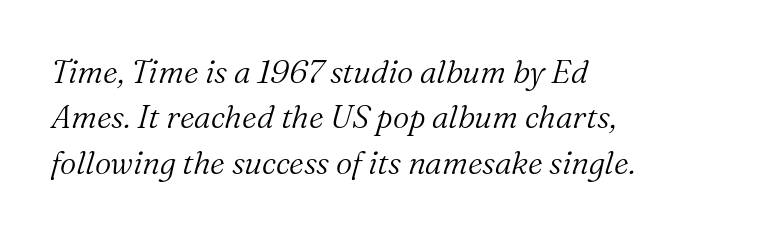
A student would call this left alignment; a typographer would say flush left, rag right. Does the leading feel generous? No, just average. Letters have the restrained weight of plain body copy at most. The space directly below the letters is spotless. Spacing between characters is what you'd get straight out of the box.
